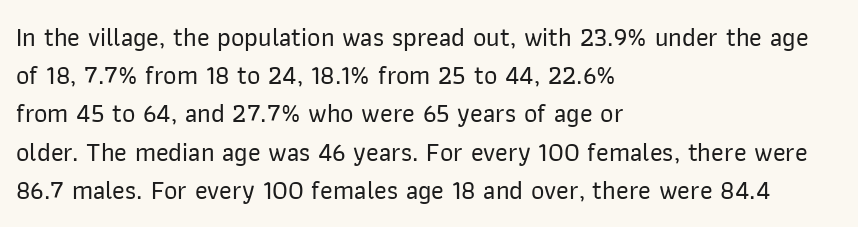
Q: Is the text italic (slanted)? A: No, it is upright.
Q: Is the text underlined? A: No.
Q: How is the paragraph aligned? A: Left-aligned.
Q: Is the spacing between letters normal or unusually wide? A: Normal.
Q: Is the spacing between lines tight, normal or loose? A: Normal.
